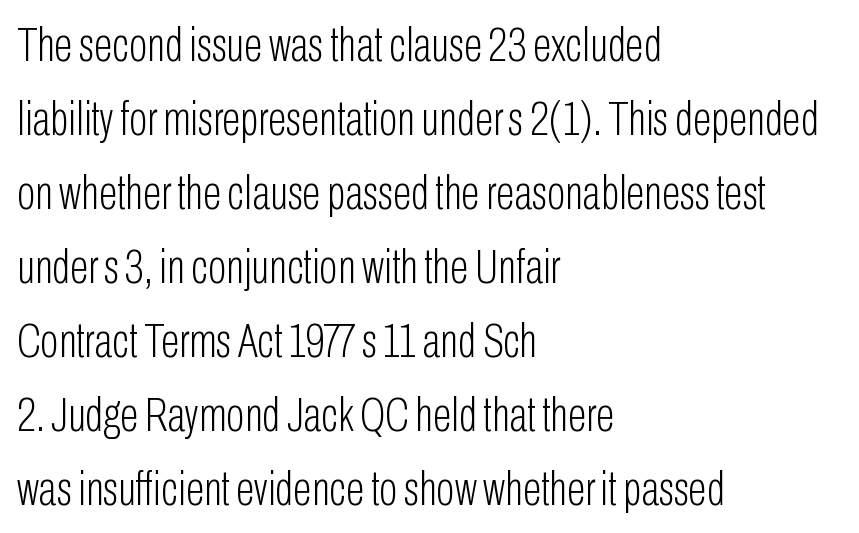
Q: Is the text bold? A: No.
Q: Is the text italic (slanted)? A: No, it is upright.
Q: Is the typeface a serif or a sans-serif typeface? A: Sans-serif.
Q: Is the text underlined? A: No.
Q: How is the paragraph aligned? A: Left-aligned.
Q: Is the spacing between letters normal or unusually wide? A: Normal.
Q: Is the spacing between lines tight, normal or loose? A: Normal.
Q: Width (condensed, normal, or wide)? A: Condensed.
Q: Stroke contrast? A: Low.
Q: x-height? A: Medium.
Q: Monospaced? A: No.
